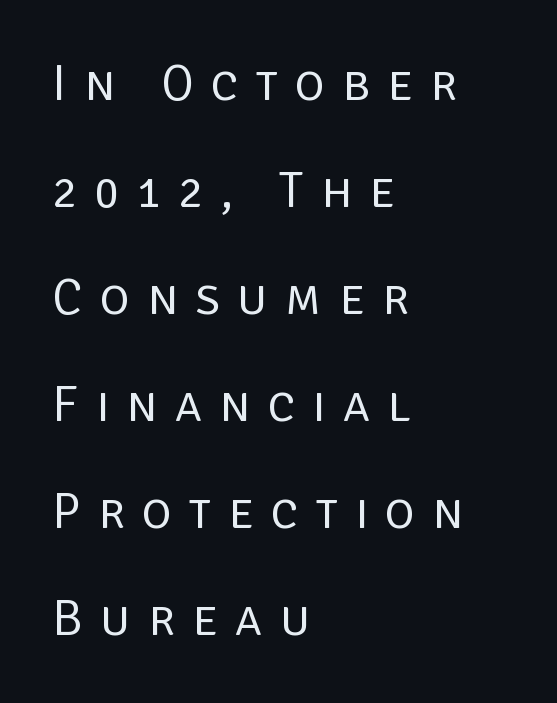
This rendering widens character spacing well past its baseline value. Weight: in the light-to-regular range. A roman cut, with each character standing at attention. A typesetter would call this leading open, well beyond the default. Every row of glyphs begins at an identical x-position on the left.
